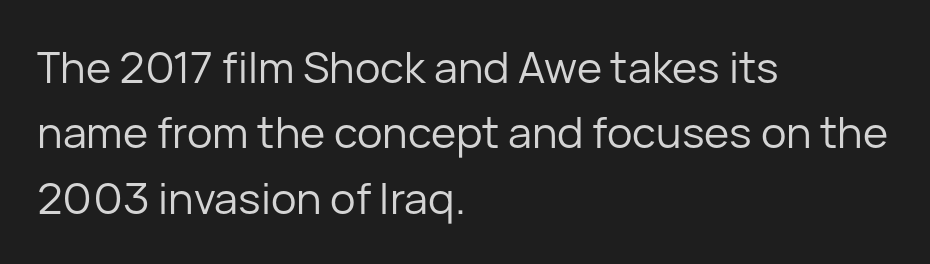
{"serif": "no", "italic": "no", "bold": "no", "weight": "regular", "width": "normal", "stroke_contrast": "low", "x_height": "medium", "monospaced": "no", "underline": "no", "align": "left", "line_spacing": "normal", "line_spacing_ratio": 1.52, "letter_spacing": "normal", "letter_spacing_em": 0.0, "glyph_px": 43}
